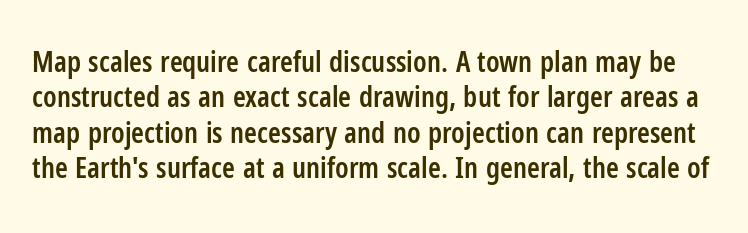
Character widths vary here, with narrow letters taking less room than wide ones. The font family rendered here belongs to the sans-serif group. Every letter is mildly thick-stroked: semibold rather than bold. Default kerning and tracking; the words read as compact shapes.
